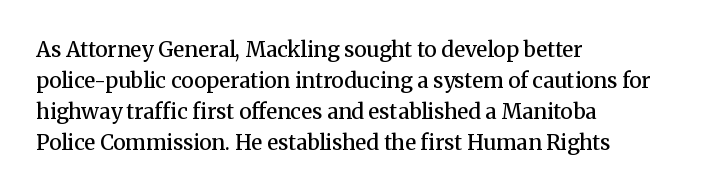
Observe the ordinary spacing: letters are neighbours, not strangers. Which margin do the lines hug? The left one — the right edge is uneven. Compared with typical paragraphs, the rows here are spaced about the same. Notice how the stems are strictly vertical — no italics here. Compared with an ordinary text face, these strokes are moderately heavier — a semibold. Clear beneath every line of the passage.
